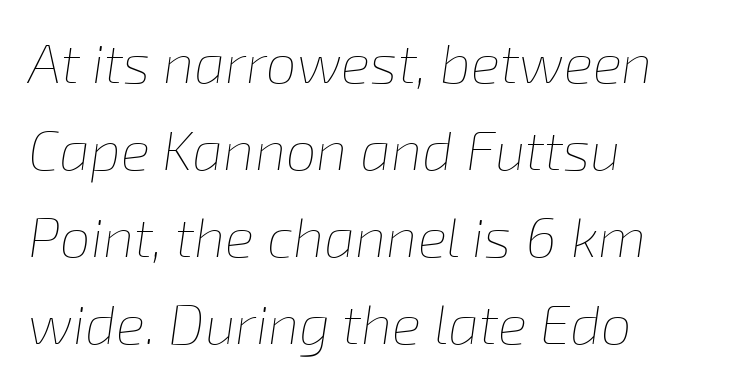
Q: Is the text bold? A: No.
Q: Is the text italic (slanted)? A: Yes, it leans right by about 8 degrees.
Q: Is the text underlined? A: No.
Q: How is the paragraph aligned? A: Left-aligned.
Q: Is the spacing between letters normal or unusually wide? A: Normal.
Q: Is the spacing between lines tight, normal or loose? A: Normal.
Q: Width (condensed, normal, or wide)? A: Normal.
Q: Stroke contrast? A: Low.
Q: x-height? A: Medium.
Q: Monospaced? A: No.
